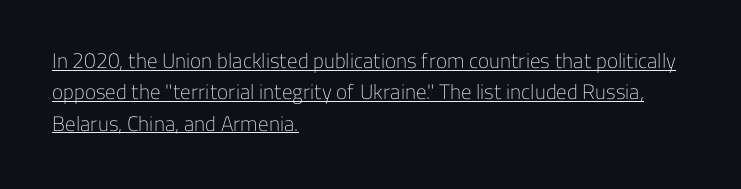
{"italic": "no", "bold": "no", "underline": "yes", "align": "left", "line_spacing": "normal", "line_spacing_ratio": 1.49, "letter_spacing": "normal", "letter_spacing_em": 0.0, "glyph_px": 21}
